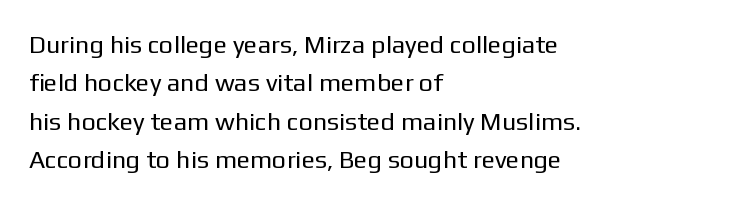
The image shows 25 px text type, upright; set left-aligned, normal line spacing (1.54x), normal letter spacing, not underlined.
